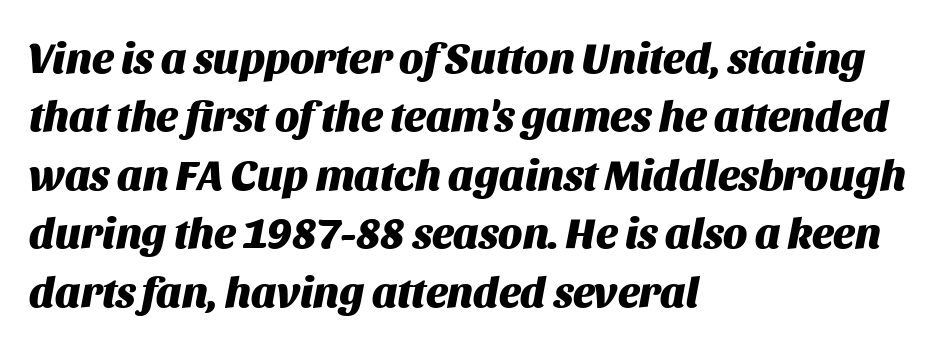
Letters rest on an invisible, unmarked baseline. Letter spacing: default. The face used here is proportionally spaced, like ordinary book or web type. The font is running at its bold setting.
